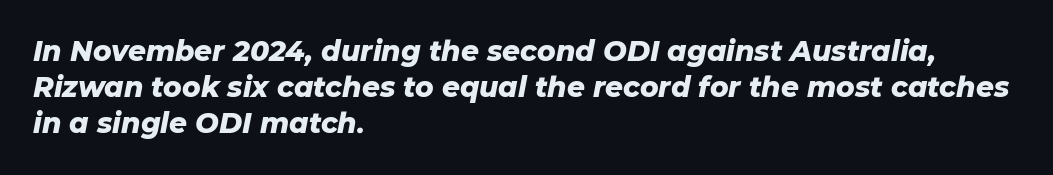
Q: Is the text bold? A: Yes.
Q: Is the text italic (slanted)? A: Yes, it leans right by about 11 degrees.
Q: Is the text underlined? A: No.
Q: How is the paragraph aligned? A: Left-aligned.
Q: Is the spacing between letters normal or unusually wide? A: Normal.
Q: Is the spacing between lines tight, normal or loose? A: Normal.
Q: Width (condensed, normal, or wide)? A: Normal.
Q: Stroke contrast? A: Low.
Q: x-height? A: Medium.
Q: Monospaced? A: No.
